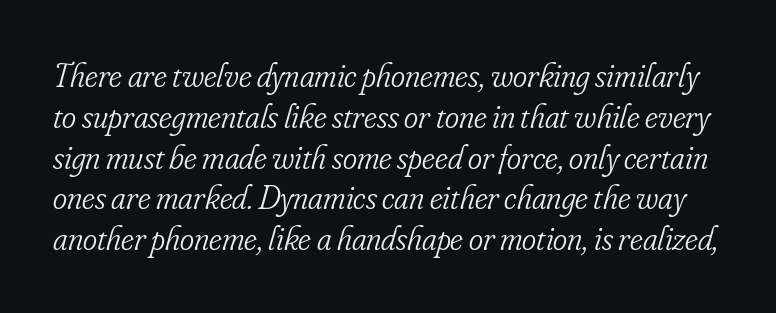
The image shows 34 px light, condensed serif type, italic (leaning right); set line spacing 1.2x, normal letter spacing, not underlined; low stroke contrast and a small x-height.
